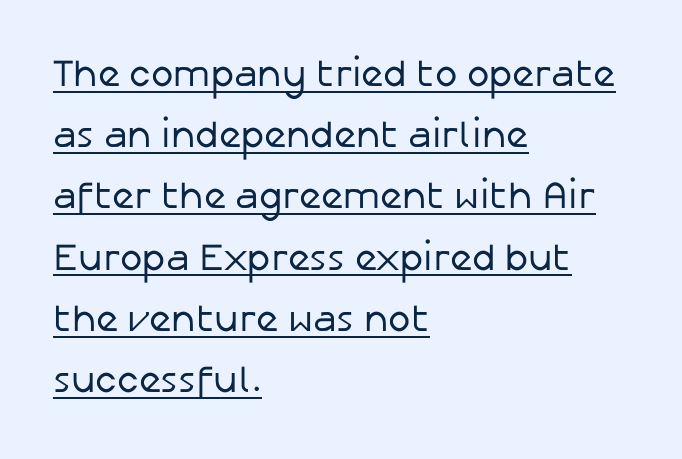
Q: Is the text bold? A: No.
Q: Is the text italic (slanted)? A: No, it is upright.
Q: Is the typeface a serif or a sans-serif typeface? A: Sans-serif.
Q: Is the text underlined? A: Yes.
Q: How is the paragraph aligned? A: Left-aligned.
Q: Is the spacing between letters normal or unusually wide? A: Normal.
Q: Is the spacing between lines tight, normal or loose? A: Normal.
Q: Width (condensed, normal, or wide)? A: Normal.
Q: Stroke contrast? A: Low.
Q: x-height? A: Medium.
Q: Monospaced? A: No.
